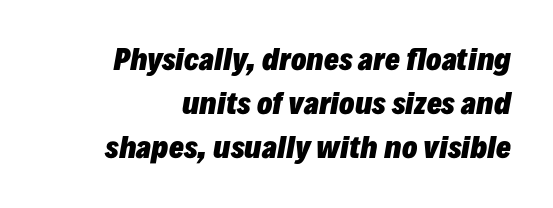
Q: Is the text bold? A: Yes.
Q: Is the text italic (slanted)? A: Yes, it leans right by about 10 degrees.
Q: Is the text underlined? A: No.
Q: How is the paragraph aligned? A: Right-aligned.
Q: Is the spacing between letters normal or unusually wide? A: Normal.
Q: Is the spacing between lines tight, normal or loose? A: Normal.
Q: Width (condensed, normal, or wide)? A: Normal.
Q: Stroke contrast? A: Low.
Q: x-height? A: Medium.
Q: Monospaced? A: No.
